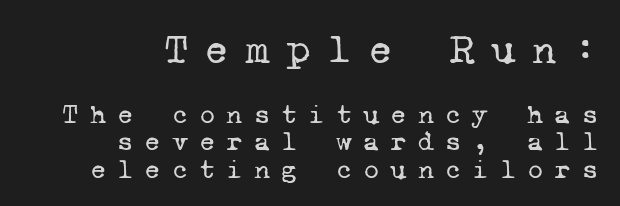
The image shows 42 px regular-weight serif type, monospaced; set right-aligned, tight line spacing (0.97x), unusually wide letter spacing (+0.39 em), not underlined; the first (top) block is 1.5x larger; low stroke contrast and a medium x-height.
